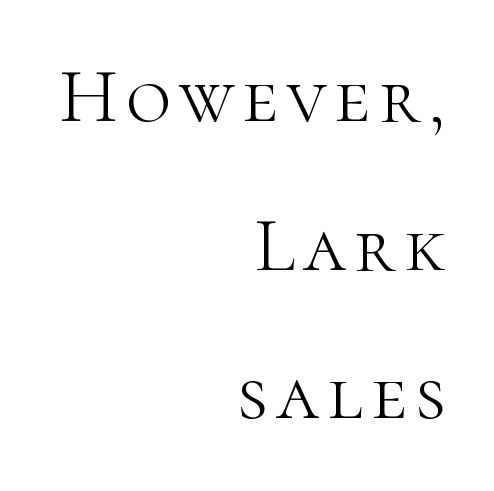
{"serif": "yes", "italic": "no", "bold": "no", "weight": "light", "width": "normal", "stroke_contrast": "high", "x_height": "medium", "monospaced": "no", "underline": "no", "align": "right", "line_spacing": "loose", "line_spacing_ratio": 1.93, "glyph_px": 77}
